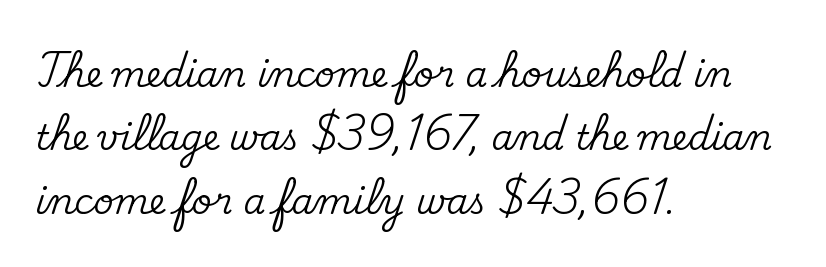
The passage is arranged the way most books set body copy — flush left. Glance below the letters and you will spot only blank space. Students, note that the glyphs here touch the page at normal intervals. You could not count columns in this text — the font is proportionally spaced.
